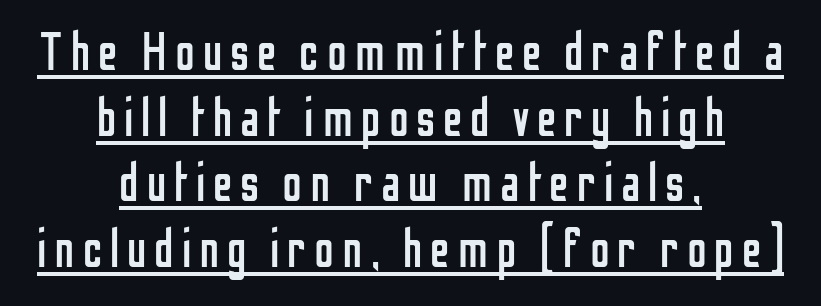
{"serif": "no", "italic": "no", "bold": "no", "weight": "regular", "width": "condensed", "stroke_contrast": "low", "x_height": "medium", "monospaced": "no", "underline": "yes", "align": "center", "line_spacing_ratio": 1.24, "glyph_px": 53}
